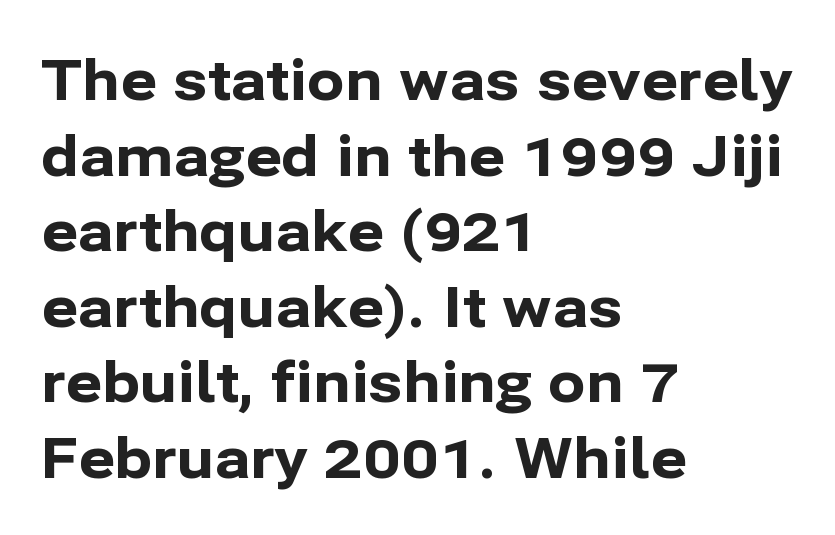
Q: Is the text bold? A: Yes.
Q: Is the text italic (slanted)? A: No, it is upright.
Q: Is the typeface a serif or a sans-serif typeface? A: Sans-serif.
Q: Is the text underlined? A: No.
Q: How is the paragraph aligned? A: Left-aligned.
Q: Is the spacing between letters normal or unusually wide? A: Normal.
Q: Is the spacing between lines tight, normal or loose? A: Normal.
Q: Width (condensed, normal, or wide)? A: Normal.
Q: Stroke contrast? A: Low.
Q: x-height? A: Medium.
Q: Monospaced? A: No.
